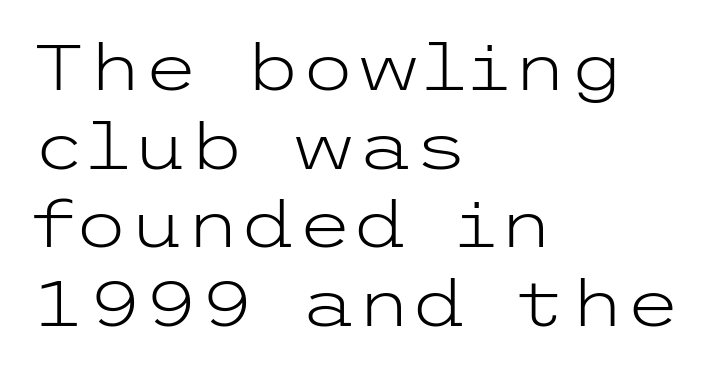
Q: Is the text bold? A: No.
Q: Is the text italic (slanted)? A: No, it is upright.
Q: Is the typeface a serif or a sans-serif typeface? A: Sans-serif.
Q: Is the text underlined? A: No.
Q: How is the paragraph aligned? A: Left-aligned.
Q: Is the spacing between letters normal or unusually wide? A: Normal.
Q: Width (condensed, normal, or wide)? A: Wide.
Q: Stroke contrast? A: Low.
Q: x-height? A: Medium.
